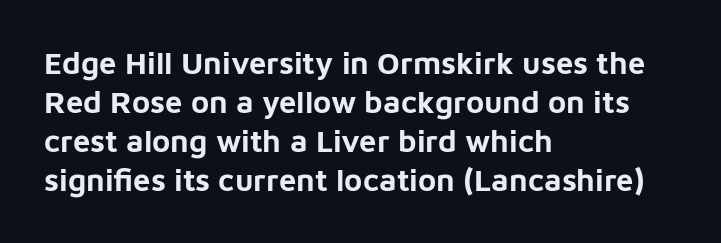
Q: Is the text bold? A: Yes.
Q: Is the text italic (slanted)? A: No, it is upright.
Q: Is the typeface a serif or a sans-serif typeface? A: Sans-serif.
Q: Is the text underlined? A: No.
Q: How is the paragraph aligned? A: Left-aligned.
Q: Is the spacing between letters normal or unusually wide? A: Normal.
Q: Is the spacing between lines tight, normal or loose? A: Normal.
Q: Width (condensed, normal, or wide)? A: Normal.
Q: Stroke contrast? A: Low.
Q: x-height? A: Medium.
Q: Monospaced? A: No.
